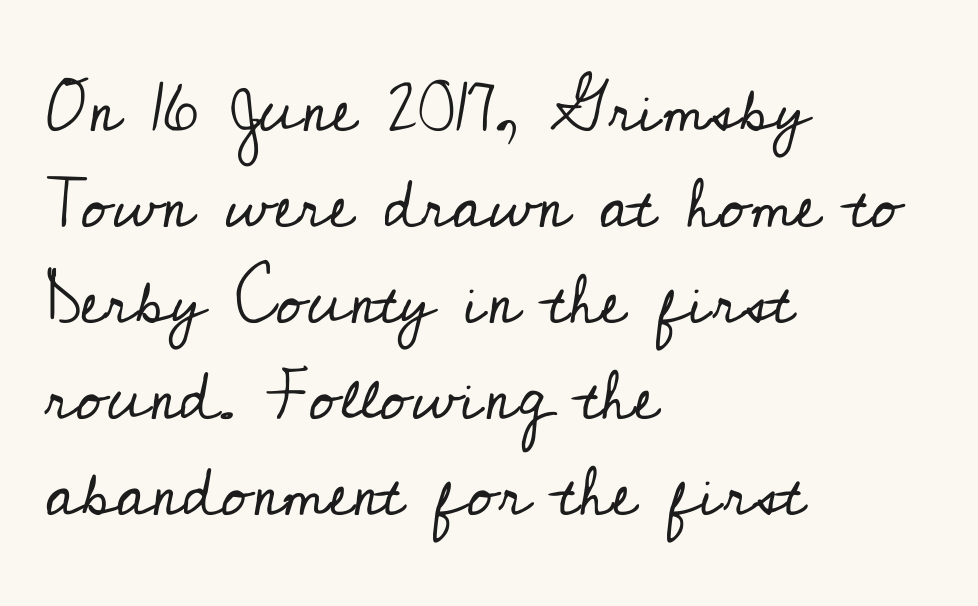
Q: Is the text bold? A: No.
Q: Is the text italic (slanted)? A: Yes.
Q: Is the typeface a serif or a sans-serif typeface? A: Serif.
Q: Is the text underlined? A: No.
Q: How is the paragraph aligned? A: Left-aligned.
Q: Is the spacing between letters normal or unusually wide? A: Normal.
Q: Is the spacing between lines tight, normal or loose? A: Normal.
Q: Width (condensed, normal, or wide)? A: Normal.
Q: Stroke contrast? A: Low.
Q: x-height? A: Small.
Q: Monospaced? A: No.
